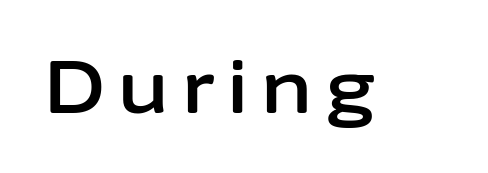
Check where the strokes stop: nothing finishes them off — pure sans. Here the designer chose a conventional face with non-uniform glyph widths. Plain, unruled lines of type. Does the lettering tilt? It doesn't — this is upright.
